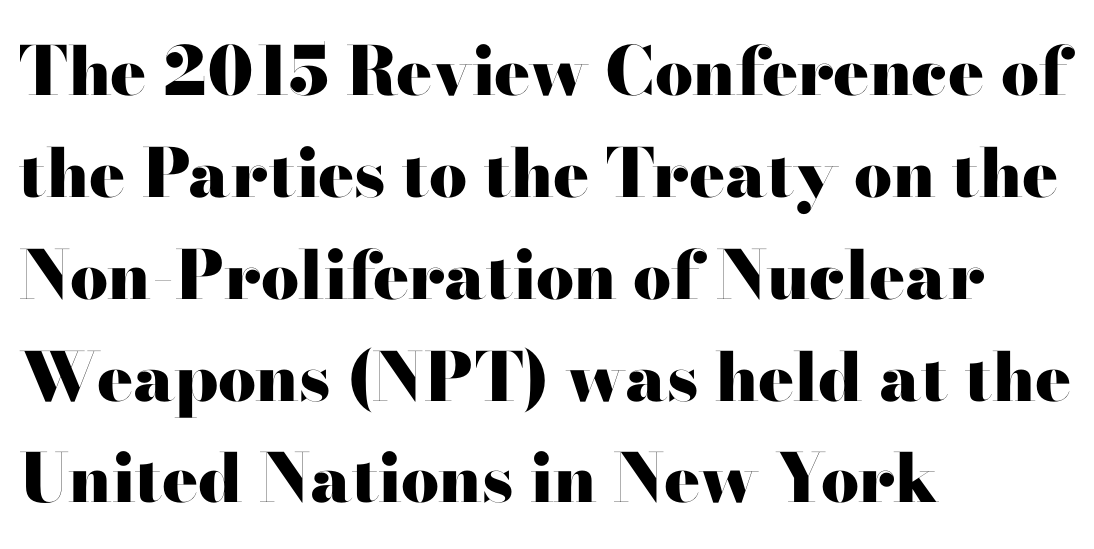
The image shows 67 px heavy, wide serif type, upright; set left-aligned, normal line spacing (1.52x), normal letter spacing, not underlined; high stroke contrast and a small x-height.
